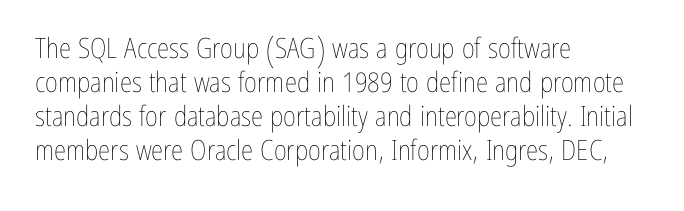
Caption: standard tracking, unaltered. Decoration check: the copy has no underline. Where is the straight margin? On the left. Note the varied advance widths — an 'i' is clearly narrower than an 'm'.
